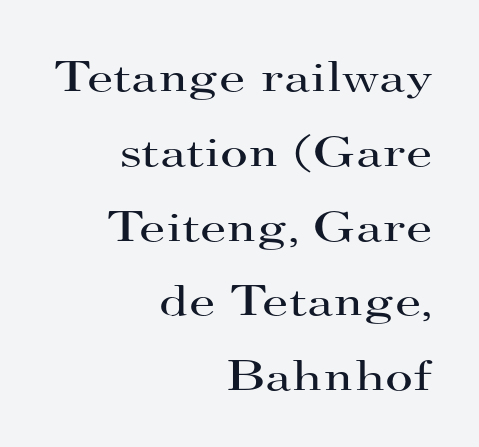
{"serif": "yes", "italic": "no", "bold": "no", "weight": "regular", "width": "wide", "stroke_contrast": "high", "x_height": "small", "monospaced": "no", "underline": "no", "align": "right", "line_spacing_ratio": 1.74, "letter_spacing": "normal", "letter_spacing_em": 0.0, "glyph_px": 43}
